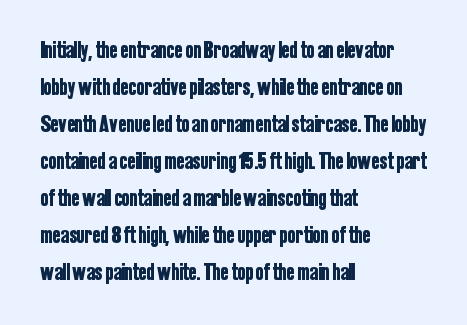
This is roman type, the default non-slanted kind. The lines in this sample share a left origin and differ only in where they stop. Glance below the letters and you will spot only blank space. The line-height multiplier appears to be the usual default. No extra tracking has been applied to these lines.
